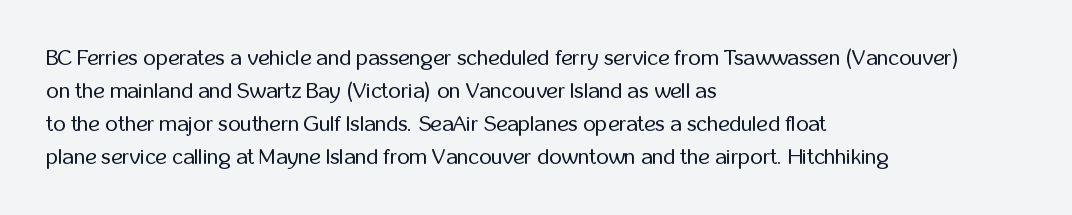
{"italic": "no", "bold": "no", "underline": "no", "align": "left", "line_spacing": "normal", "line_spacing_ratio": 1.5, "letter_spacing": "normal", "letter_spacing_em": 0.0, "glyph_px": 22}
